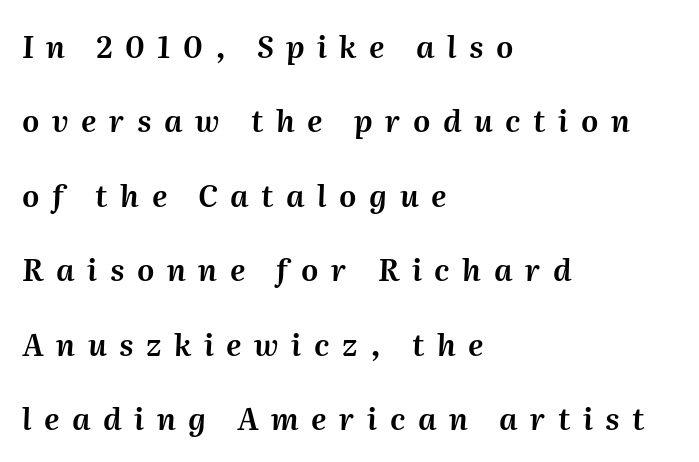
You could fit nearly another row in the gap between these rows. Tall strokes in this sample are angled rather than plumb. Tracking value appears strongly positive — letters spread wide. Here the designer chose a conventional face with non-uniform glyph widths. Beneath every word, the page is bare.
